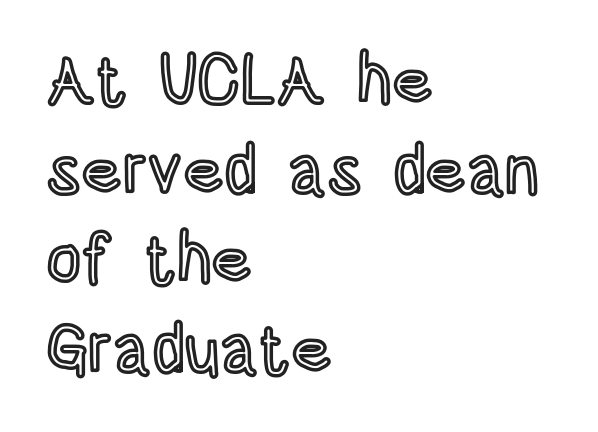
{"italic": "no", "width": "condensed", "x_height": "large", "monospaced": "no", "underline": "no", "align": "left", "line_spacing": "normal", "line_spacing_ratio": 1.3, "letter_spacing": "normal", "letter_spacing_em": 0.0, "glyph_px": 69}
